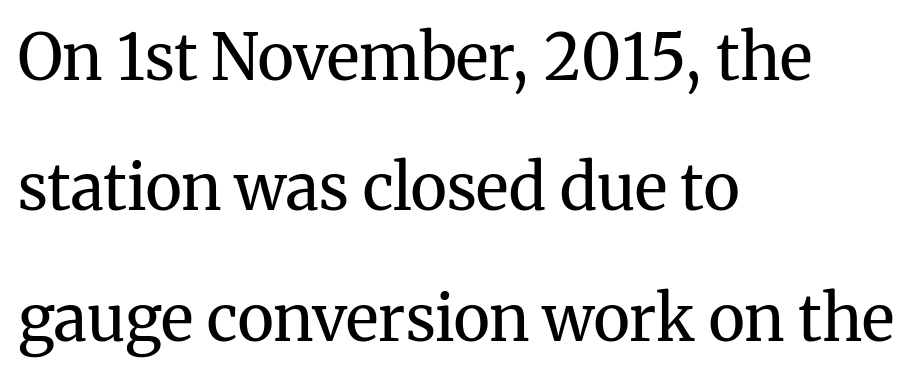
The weight would be labelled regular, book, light, or lighter still. Regarding leading, the lines here are spaced well apart. Serifs: yes, visible at the terminals of the letterforms. Descender tails drop into unmarked territory. Every stem runs plumb, perpendicular to the baseline.
